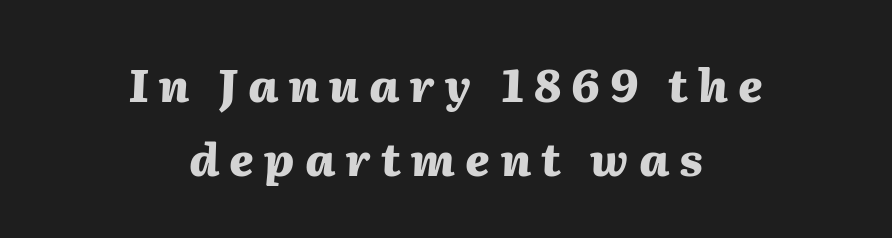
The image shows 45 px heavy type, italic (leaning right); set centered, normal line spacing (1.64x), unusually wide letter spacing (+0.23 em), not underlined; medium stroke contrast and a medium x-height.
